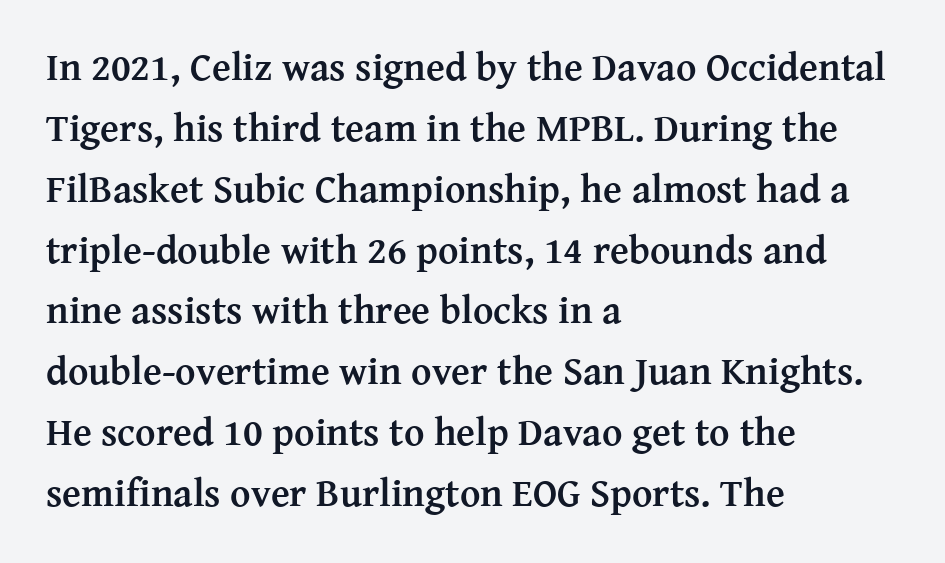
The image shows 39 px semibold serif type, upright; set left-aligned, normal line spacing (1.56x), normal letter spacing, not underlined; medium stroke contrast and a medium x-height.
